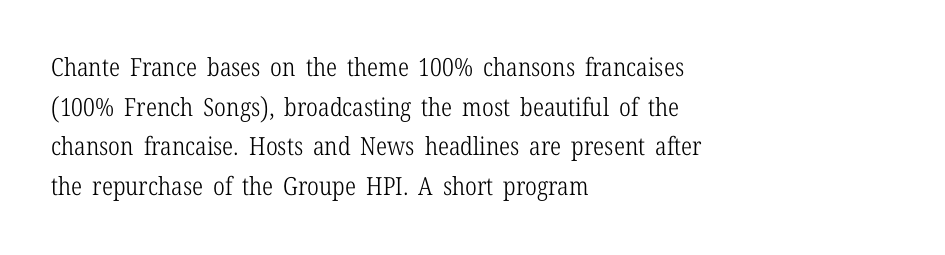
{"italic": "no", "bold": "no", "underline": "no", "align": "left", "line_spacing": "normal", "line_spacing_ratio": 1.59, "letter_spacing": "normal", "letter_spacing_em": 0.0, "glyph_px": 25}
